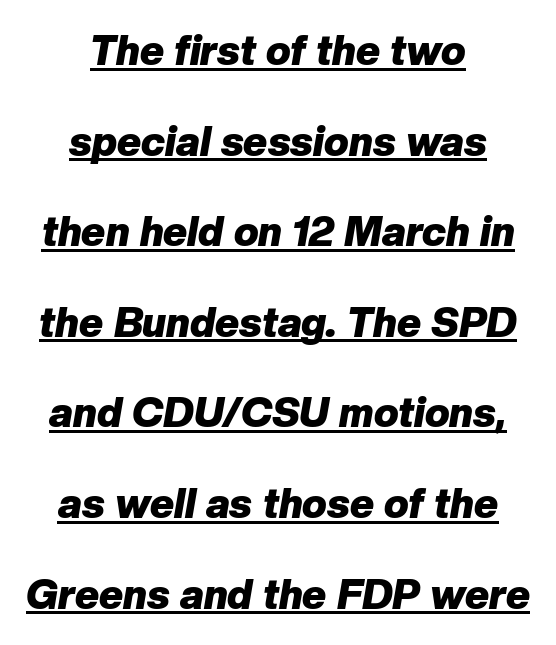
{"italic": "yes", "lean": "right", "slant_degrees": 10, "bold": "yes", "weight": "heavy", "width": "normal", "stroke_contrast": "low", "x_height": "medium", "monospaced": "no", "underline": "yes", "align": "center", "line_spacing": "loose", "line_spacing_ratio": 2.21, "letter_spacing": "normal", "letter_spacing_em": 0.0, "glyph_px": 41}
